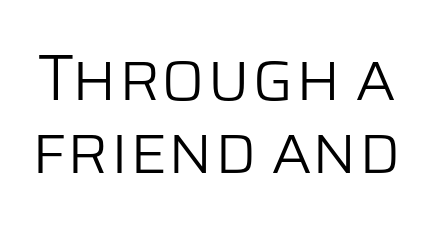
The image shows 65 px light sans-serif type, upright; set tight line spacing (1.13x), normal letter spacing, not underlined; low stroke contrast and a large x-height.
